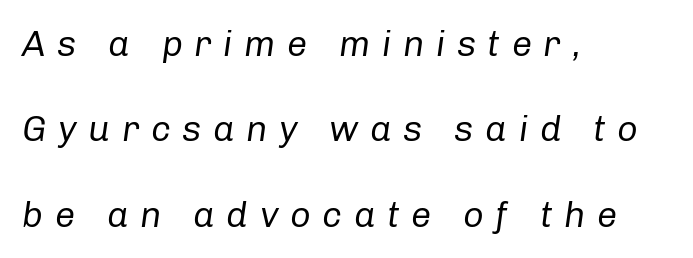
{"italic": "yes", "lean": "right", "slant_degrees": 8, "bold": "no", "weight": "regular", "width": "normal", "stroke_contrast": "low", "x_height": "medium", "monospaced": "no", "underline": "no", "align": "left", "line_spacing": "loose", "line_spacing_ratio": 2.37, "letter_spacing": "wide", "letter_spacing_em": 0.32, "glyph_px": 36}
